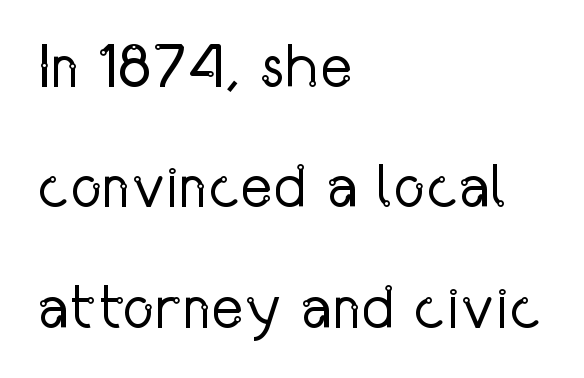
{"serif": "no", "italic": "no", "bold": "no", "weight": "regular", "width": "condensed", "stroke_contrast": "low", "x_height": "medium", "monospaced": "no", "underline": "no", "align": "left", "line_spacing": "loose", "line_spacing_ratio": 1.94, "letter_spacing": "normal", "letter_spacing_em": 0.0, "glyph_px": 62}
